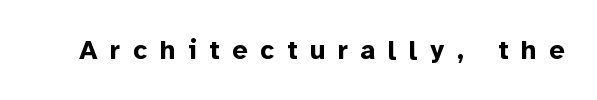
The image shows 27 px bold type, upright; set unusually wide letter spacing (+0.47 em), not underlined.
